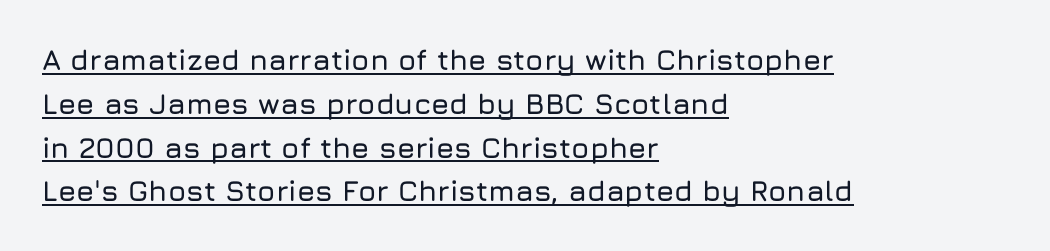
Q: Is the text italic (slanted)? A: No, it is upright.
Q: Is the typeface a serif or a sans-serif typeface? A: Sans-serif.
Q: Is the text underlined? A: Yes.
Q: How is the paragraph aligned? A: Left-aligned.
Q: Is the spacing between letters normal or unusually wide? A: Normal.
Q: Is the spacing between lines tight, normal or loose? A: Normal.
Q: Width (condensed, normal, or wide)? A: Normal.
Q: Stroke contrast? A: Low.
Q: x-height? A: Medium.
Q: Monospaced? A: No.
